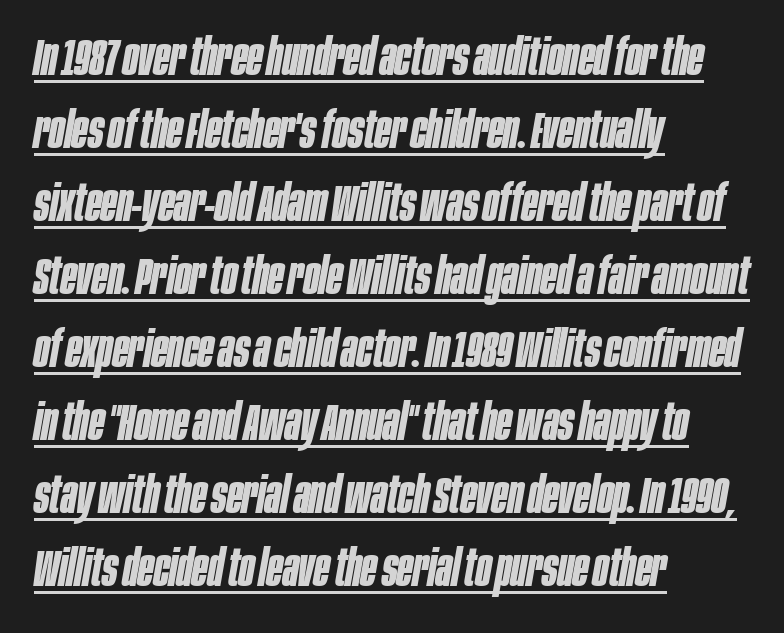
The image shows 51 px bold, condensed type, italic (leaning right); set left-aligned, normal line spacing (1.43x), normal letter spacing, underlined; low stroke contrast and a large x-height.
